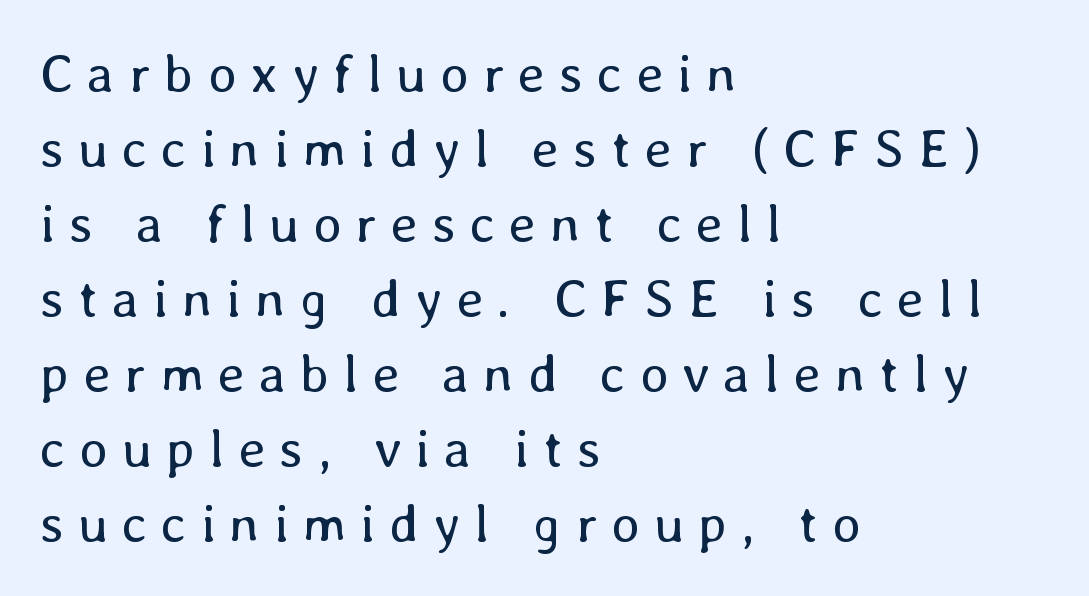
Q: Is the text bold? A: No.
Q: Is the text italic (slanted)? A: No, it is upright.
Q: Is the text underlined? A: No.
Q: How is the paragraph aligned? A: Left-aligned.
Q: Is the spacing between letters normal or unusually wide? A: Unusually wide.
Q: Is the spacing between lines tight, normal or loose? A: Normal.
Q: Width (condensed, normal, or wide)? A: Normal.
Q: Stroke contrast? A: Low.
Q: x-height? A: Medium.
Q: Monospaced? A: No.
